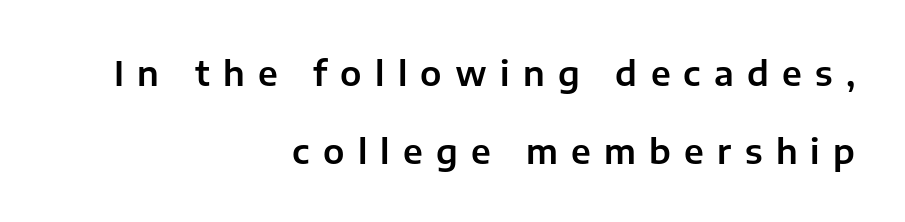
Posture: vertical. The strip under each line holds only bare page. The letters are spread apart with noticeably loose tracking. Notice the wide empty band between every row — that's loose leading.
